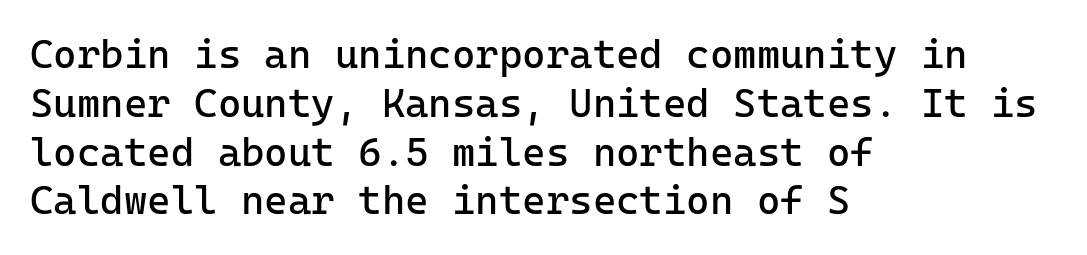
The image shows 40 px regular-weight sans-serif type, upright, monospaced; set left-aligned, line spacing 1.22x, normal letter spacing, not underlined; low stroke contrast and a medium x-height.
